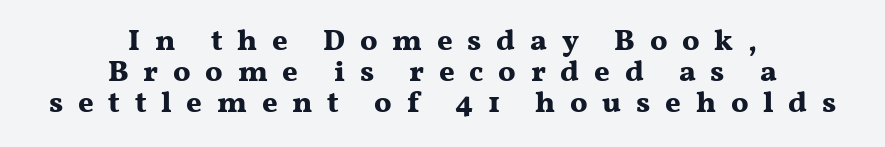
Q: Is the text bold? A: Yes.
Q: Is the text italic (slanted)? A: No, it is upright.
Q: Is the typeface a serif or a sans-serif typeface? A: Serif.
Q: Is the text underlined? A: No.
Q: How is the paragraph aligned? A: Centered.
Q: Is the spacing between letters normal or unusually wide? A: Unusually wide.
Q: Is the spacing between lines tight, normal or loose? A: Tight.
Q: Width (condensed, normal, or wide)? A: Wide.
Q: Stroke contrast? A: Medium.
Q: x-height? A: Medium.
Q: Monospaced? A: No.
